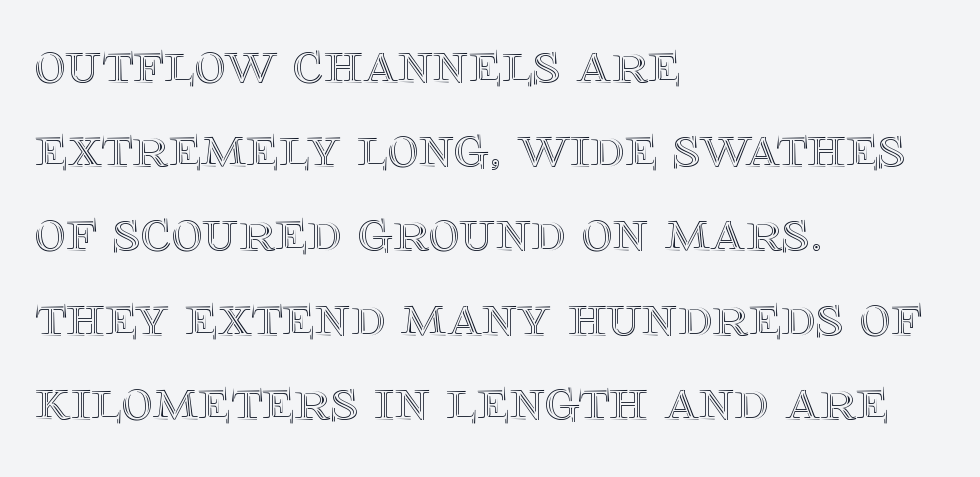
{"italic": "no", "width": "normal", "x_height": "large", "monospaced": "no", "underline": "no", "align": "left", "line_spacing": "normal", "line_spacing_ratio": 1.38, "letter_spacing": "normal", "letter_spacing_em": 0.0, "glyph_px": 61}
